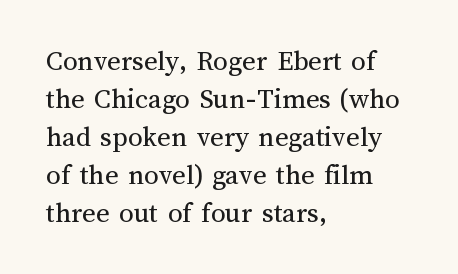
{"italic": "no", "bold": "no", "weight": "regular", "width": "normal", "stroke_contrast": "medium", "x_height": "medium", "monospaced": "no", "underline": "no", "align": "left", "line_spacing": "normal", "line_spacing_ratio": 1.31, "letter_spacing": "normal", "letter_spacing_em": 0.0, "glyph_px": 29}
